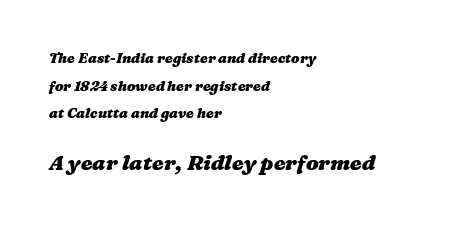
Q: Is the text bold? A: Yes.
Q: Is the text underlined? A: No.
Q: How is the paragraph aligned? A: Left-aligned.
Q: Is the spacing between letters normal or unusually wide? A: Normal.
Q: Is the spacing between lines tight, normal or loose? A: Loose.
Q: Which block of text is set in a larger size, the first (top) or the second (bottom)? A: The second (bottom) one.
